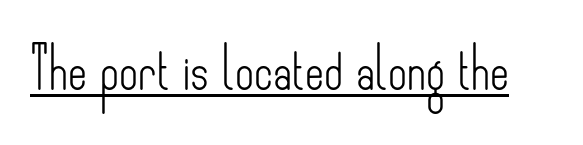
{"serif": "no", "italic": "no", "bold": "no", "weight": "light", "width": "condensed", "stroke_contrast": "low", "x_height": "small", "monospaced": "no", "underline": "yes", "letter_spacing": "normal", "letter_spacing_em": 0.0, "glyph_px": 41}
